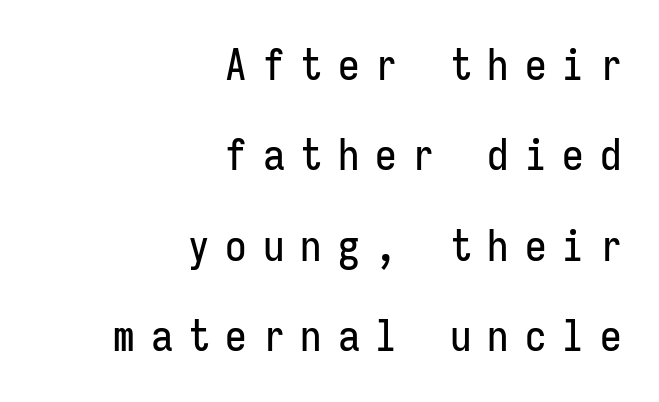
The image shows 43 px condensed sans-serif type, upright, monospaced; set right-aligned, loose line spacing (2.1x), unusually wide letter spacing (+0.37 em), not underlined; low stroke contrast and a medium x-height.
